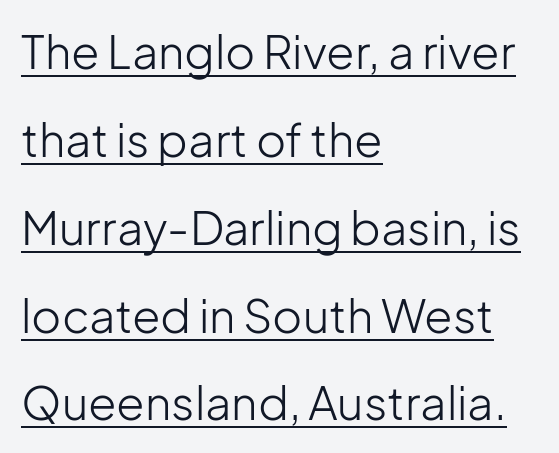
Looks like regular typesetting: each glyph gets only the width it needs. This block would shrink considerably if given ordinary leading; it's expanded now. Heft: none added — not bold. Leftover space on each line is placed entirely after the last word.
